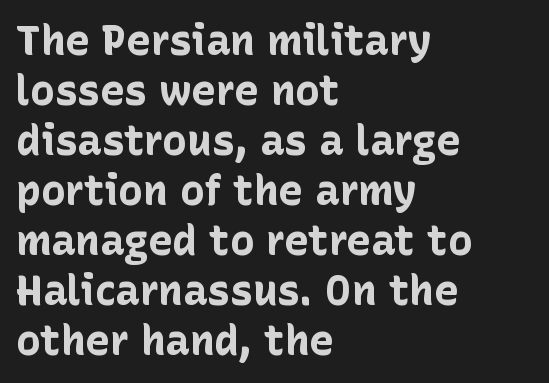
Q: Is the text bold? A: Yes.
Q: Is the text italic (slanted)? A: No, it is upright.
Q: Is the typeface a serif or a sans-serif typeface? A: Sans-serif.
Q: Is the text underlined? A: No.
Q: How is the paragraph aligned? A: Left-aligned.
Q: Is the spacing between letters normal or unusually wide? A: Normal.
Q: Width (condensed, normal, or wide)? A: Normal.
Q: Stroke contrast? A: Low.
Q: x-height? A: Medium.
Q: Monospaced? A: No.
